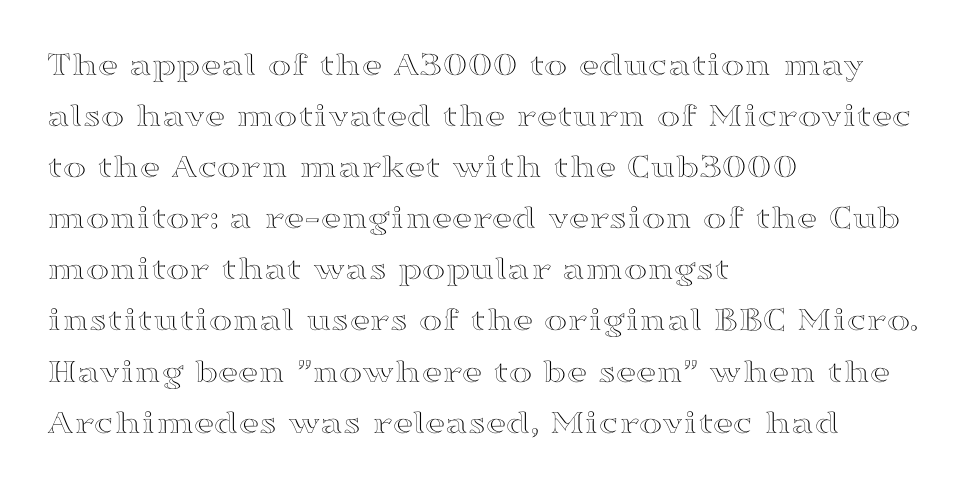
Caption: standard tracking, unaltered. Do the characters align in a grid? No, the font is proportional. Every character sits straight up, as roman type does. Vertically, the passage feels balanced, rows spaced as you'd expect. Type without underlining.
